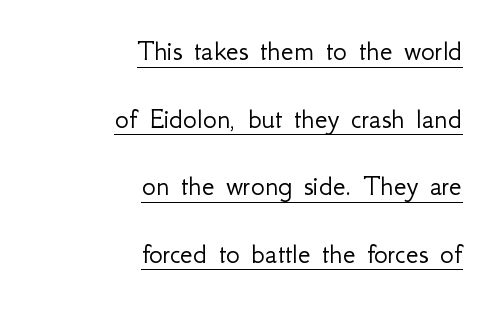
Q: Is the text bold? A: No.
Q: Is the text italic (slanted)? A: No, it is upright.
Q: Is the typeface a serif or a sans-serif typeface? A: Sans-serif.
Q: Is the text underlined? A: Yes.
Q: How is the paragraph aligned? A: Right-aligned.
Q: Is the spacing between letters normal or unusually wide? A: Normal.
Q: Is the spacing between lines tight, normal or loose? A: Loose.
Q: Width (condensed, normal, or wide)? A: Normal.
Q: Stroke contrast? A: Low.
Q: x-height? A: Small.
Q: Monospaced? A: No.
